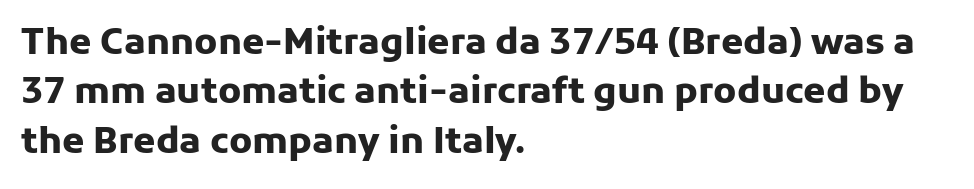
Q: Is the text bold? A: Yes.
Q: Is the text italic (slanted)? A: No, it is upright.
Q: Is the typeface a serif or a sans-serif typeface? A: Sans-serif.
Q: Is the text underlined? A: No.
Q: How is the paragraph aligned? A: Left-aligned.
Q: Is the spacing between letters normal or unusually wide? A: Normal.
Q: Is the spacing between lines tight, normal or loose? A: Normal.
Q: Width (condensed, normal, or wide)? A: Normal.
Q: Stroke contrast? A: Low.
Q: x-height? A: Medium.
Q: Monospaced? A: No.
